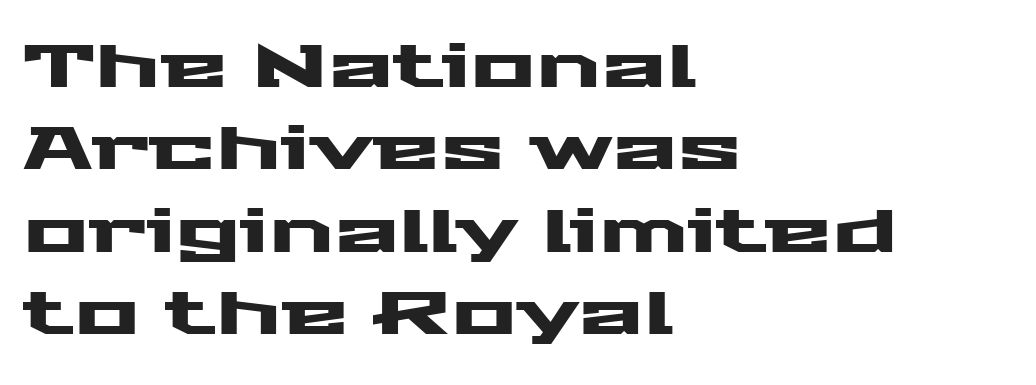
{"serif": "no", "italic": "no", "width": "wide", "stroke_contrast": "medium", "x_height": "medium", "monospaced": "no", "underline": "no", "align": "left", "line_spacing": "normal", "line_spacing_ratio": 1.35, "letter_spacing": "normal", "letter_spacing_em": 0.0, "glyph_px": 61}
